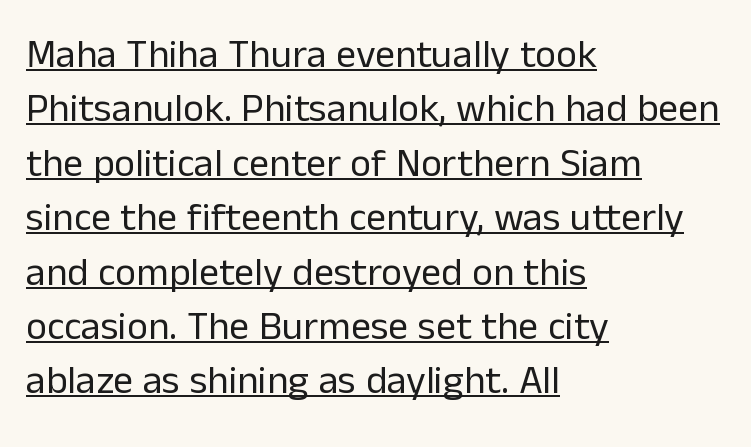
The image shows 40 px regular-weight sans-serif type, upright; set left-aligned, normal line spacing (1.36x), normal letter spacing, underlined; low stroke contrast and a medium x-height.
